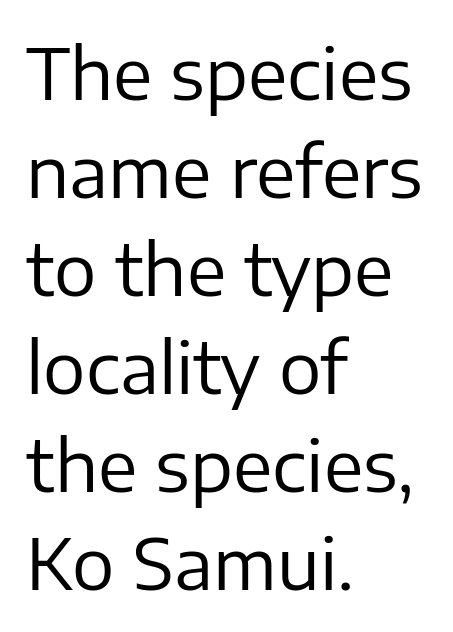
The image shows 71 px regular-weight sans-serif type, upright; set left-aligned, normal line spacing (1.38x), normal letter spacing, not underlined; low stroke contrast and a medium x-height.
